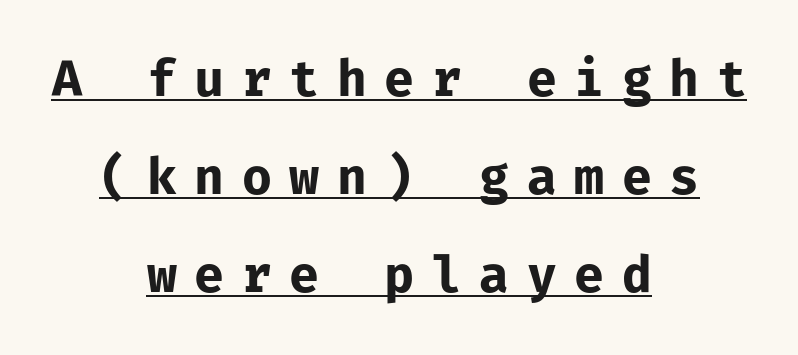
{"serif": "no", "italic": "no", "bold": "yes", "weight": "bold", "width": "normal", "stroke_contrast": "low", "x_height": "medium", "monospaced": "yes", "underline": "yes", "align": "center", "line_spacing": "loose", "line_spacing_ratio": 1.96, "letter_spacing": "wide", "letter_spacing_em": 0.35, "glyph_px": 50}
